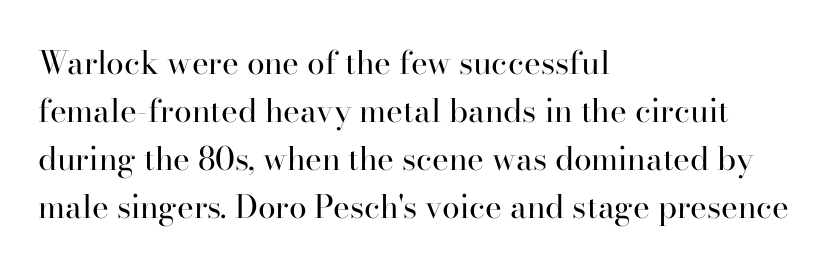
The tracking reads as untouched default to a designer's eye. Quick note: not italic, upright. Each letter's strokes conclude with small projecting serifs. The rendering uses natural spacing where letterforms have individual widths. In CSS terms this would be text-align: left. Vertical spacing — default.
